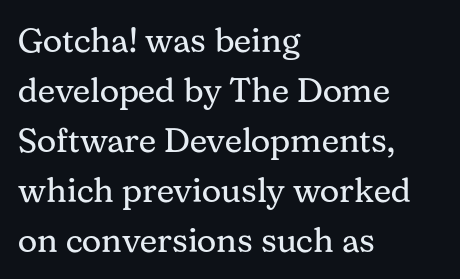
{"serif": "yes", "italic": "no", "bold": "no", "weight": "regular", "width": "normal", "stroke_contrast": "medium", "x_height": "medium", "monospaced": "no", "underline": "no", "align": "left", "line_spacing": "normal", "line_spacing_ratio": 1.47, "letter_spacing": "normal", "letter_spacing_em": 0.0, "glyph_px": 34}
